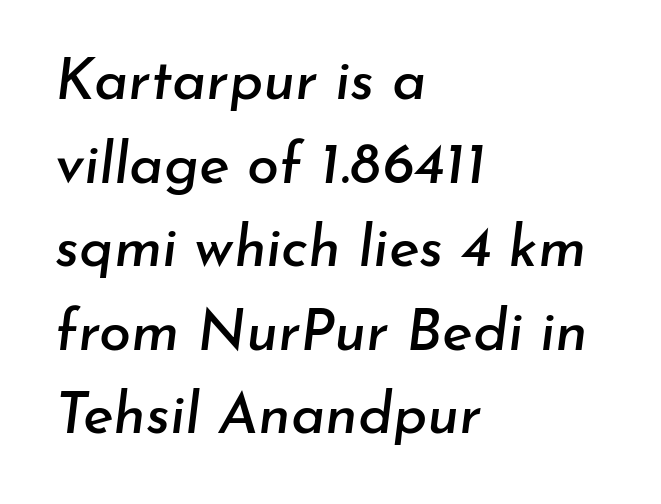
{"italic": "yes", "lean": "right", "slant_degrees": 7, "width": "normal", "stroke_contrast": "low", "x_height": "small", "monospaced": "no", "underline": "no", "align": "left", "line_spacing": "normal", "line_spacing_ratio": 1.44, "letter_spacing": "normal", "letter_spacing_em": 0.0, "glyph_px": 58}
